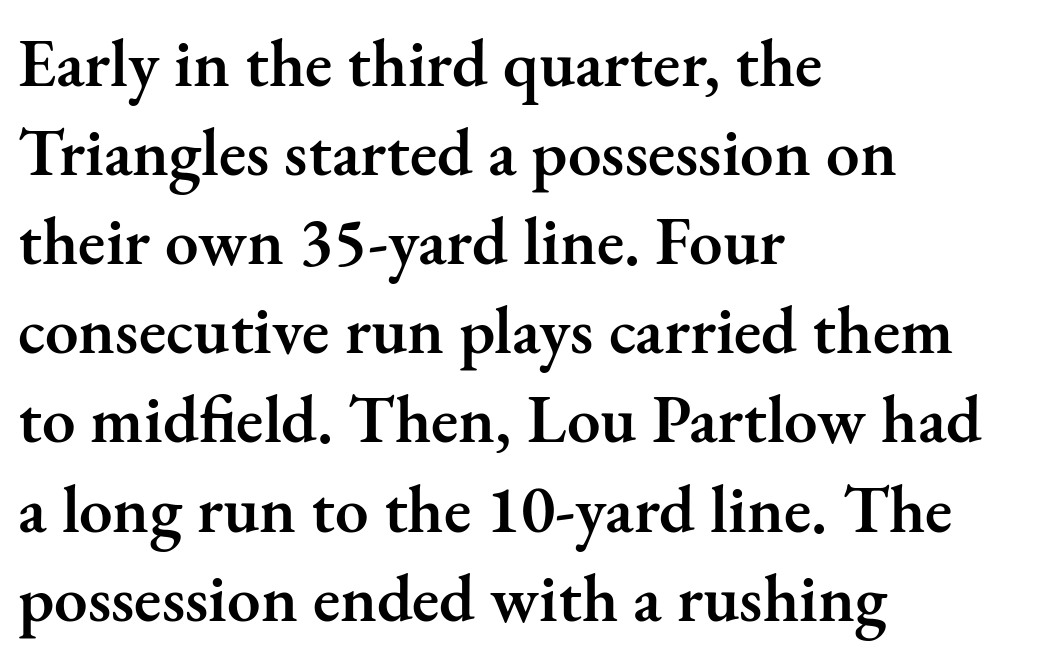
{"serif": "yes", "italic": "no", "bold": "semi", "weight": "semibold", "width": "normal", "stroke_contrast": "medium", "x_height": "small", "monospaced": "no", "underline": "no", "align": "left", "line_spacing": "normal", "line_spacing_ratio": 1.33, "letter_spacing": "normal", "letter_spacing_em": 0.0, "glyph_px": 67}
